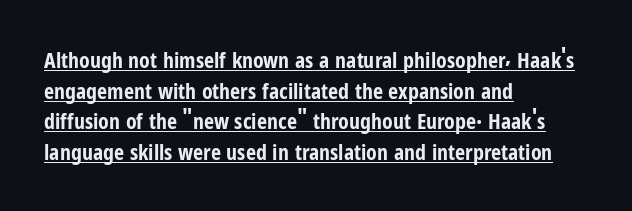
Vertical spacing — default. Does the copy run flush right? No — it runs flush left. Every word sits above its own underline. Characters remain perfectly vertical along every line.
